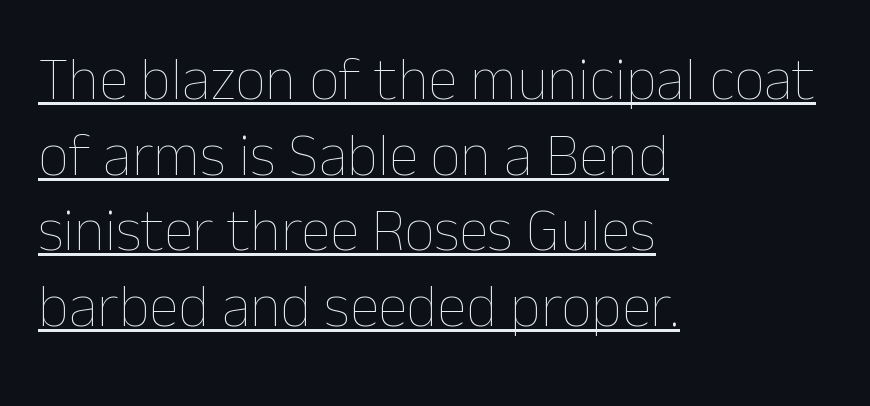
This sample uses an upright cut, with every glyph sitting square on the baseline. A typesetter would call this proportional, since set widths differ per character. Students, note that the glyphs here touch the page at normal intervals. Is the type heavy? It reads as light-to-regular instead. This rendering features underlined lettering. If you drew a ruler down the left edge, every line would touch it.
